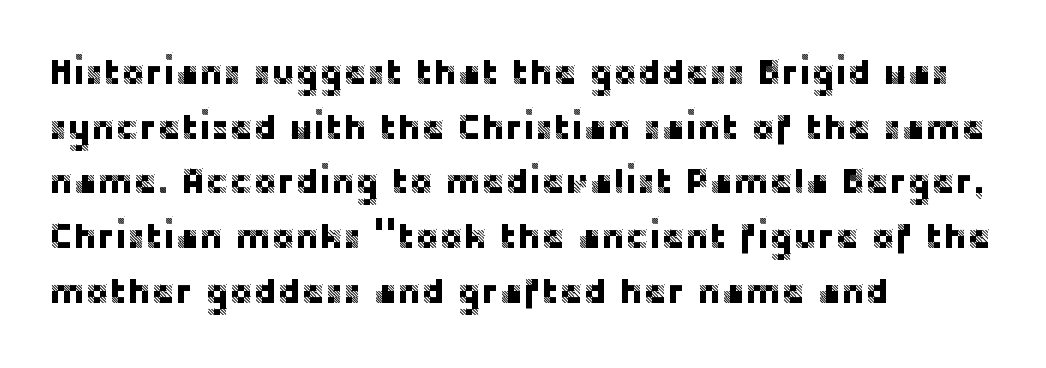
The image shows 36 px sans-serif type, upright; set left-aligned, normal line spacing (1.52x), normal letter spacing, not underlined; low stroke contrast and a large x-height.
